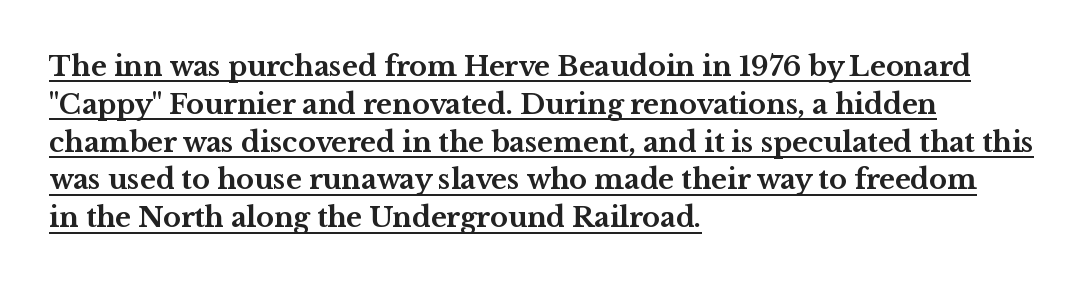
Q: Is the text bold? A: Yes.
Q: Is the text italic (slanted)? A: No, it is upright.
Q: Is the text underlined? A: Yes.
Q: How is the paragraph aligned? A: Left-aligned.
Q: Is the spacing between letters normal or unusually wide? A: Normal.
Q: Is the spacing between lines tight, normal or loose? A: Normal.
